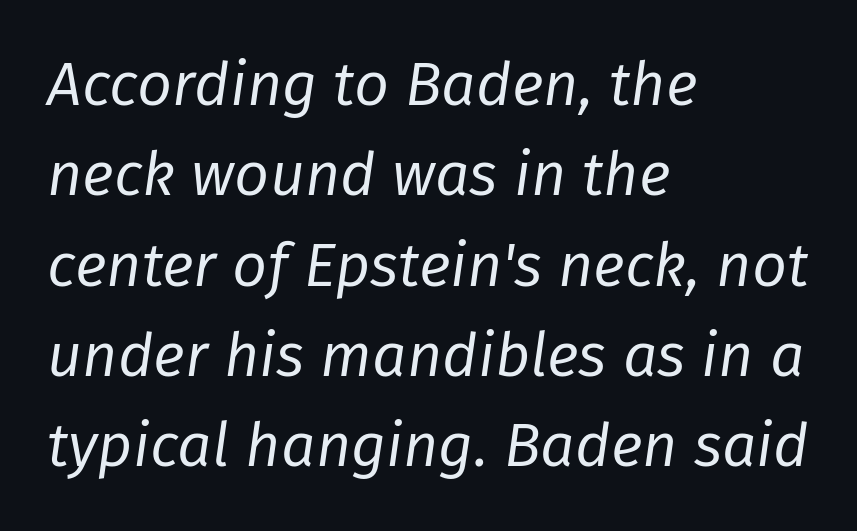
{"italic": "yes", "lean": "right", "slant_degrees": 8, "bold": "no", "weight": "regular", "width": "normal", "stroke_contrast": "low", "x_height": "medium", "monospaced": "no", "underline": "no", "align": "left", "line_spacing": "normal", "line_spacing_ratio": 1.48, "letter_spacing": "normal", "letter_spacing_em": 0.0, "glyph_px": 61}
